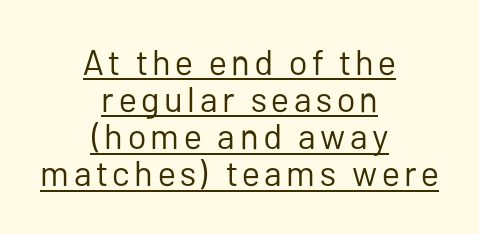
Each line of the rendering has a horizontal stroke beneath the glyphs. Which margin do the lines hug? Neither — every line sits in the middle. Proportional: the letters do not fall into vertical columns. No chunkiness to these letters — they're not bold. Font category for this specimen: sans-serif. Does the leading feel generous? Not at all — it's pinched.
